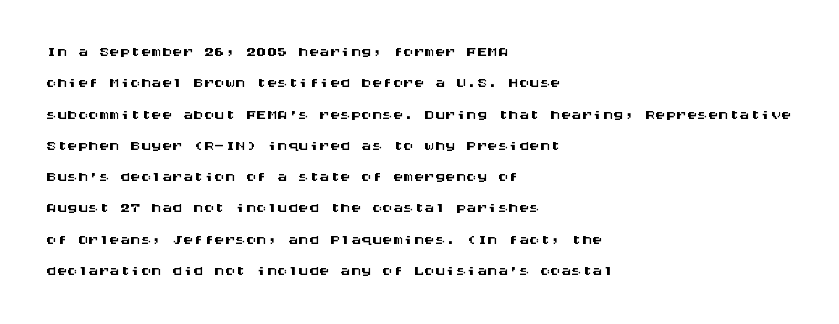
The compositor pushed each line to the left boundary. The designer left line spacing at the default. The rendering keeps characters at their native spacing. No italicization has been applied; the sample stays upright. Clear beneath every line of the passage.
